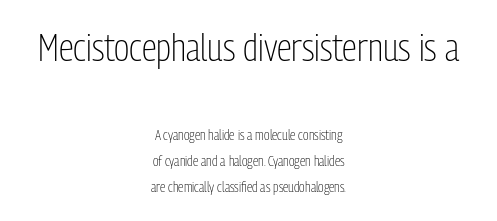
{"serif": "no", "italic": "no", "bold": "no", "weight": "light", "width": "condensed", "stroke_contrast": "low", "x_height": "medium", "monospaced": "no", "underline": "no", "align": "center", "line_spacing_ratio": 1.88, "letter_spacing": "normal", "letter_spacing_em": 0.0, "larger_block": "first", "size_ratio": 2.71, "glyph_px": 38}
